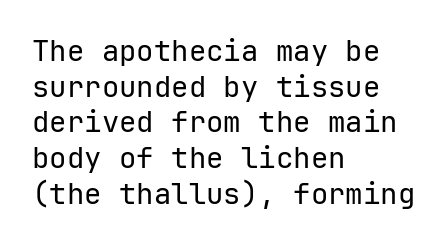
The image shows 29 px regular-weight sans-serif type, upright, monospaced; set left-aligned, line spacing 1.23x, normal letter spacing, not underlined; low stroke contrast and a medium x-height.
